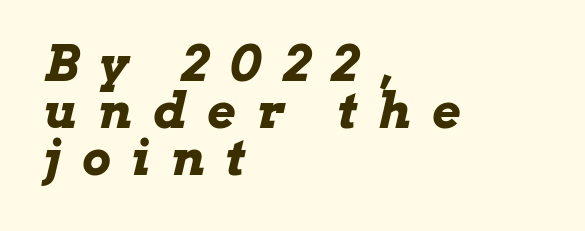
{"italic": "yes", "lean": "right", "slant_degrees": 13, "bold": "yes", "weight": "bold", "width": "wide", "stroke_contrast": "low", "x_height": "medium", "monospaced": "no", "underline": "no", "align": "left", "line_spacing": "tight", "line_spacing_ratio": 0.96, "letter_spacing": "wide", "letter_spacing_em": 0.43, "glyph_px": 49}
